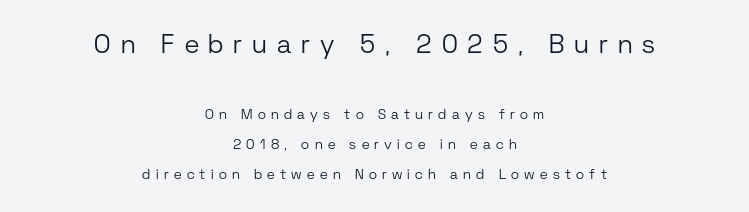
The face looks like a standard text weight, possibly lighter. These lines were composed using upright roman letters. Between these two stacked blocks, the higher one wins on size. Loose tracking; the words dissolve into strings of separated letters. Each line is balanced around a shared central axis.
